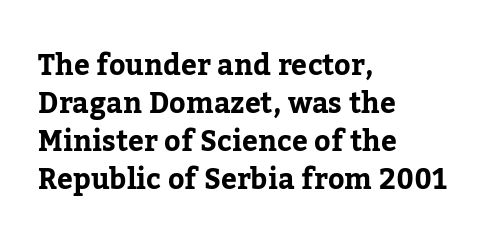
The image shows 28 px serif type, upright; set left-aligned, normal line spacing (1.36x), normal letter spacing, not underlined; low stroke contrast and a medium x-height.
